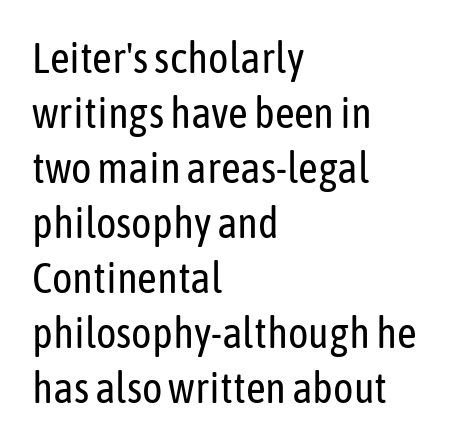
{"serif": "no", "italic": "no", "bold": "no", "weight": "regular", "width": "condensed", "stroke_contrast": "low", "x_height": "medium", "monospaced": "no", "underline": "no", "align": "left", "line_spacing": "normal", "line_spacing_ratio": 1.28, "letter_spacing": "normal", "letter_spacing_em": 0.0, "glyph_px": 43}
